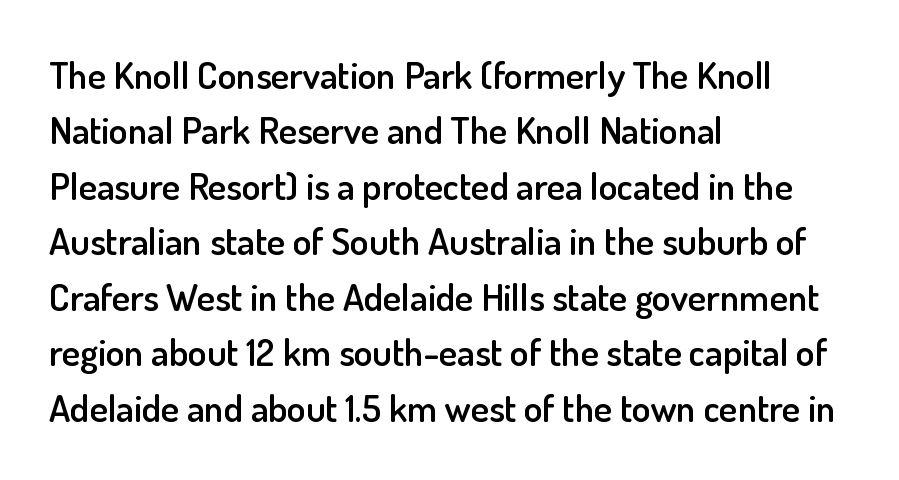
The face used here is proportionally spaced, like ordinary book or web type. Which margin do the lines hug? The left one — the right edge is uneven. In terms of letterform style, serifs are entirely absent. The leading is moderate, giving the passage an even texture. Decoration check: the copy has no underline. Observe the ordinary spacing: letters are neighbours, not strangers.
